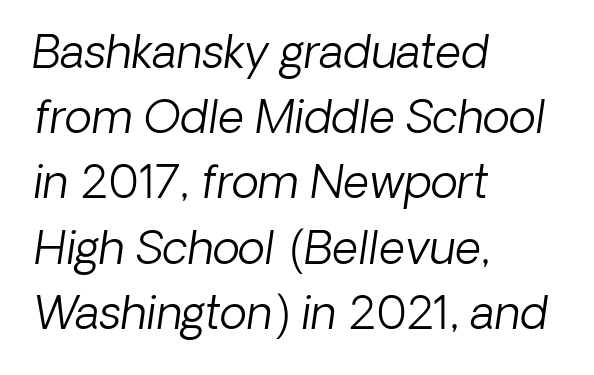
{"serif": "no", "bold": "no", "weight": "light", "width": "normal", "stroke_contrast": "low", "x_height": "medium", "monospaced": "no", "underline": "no", "align": "left", "line_spacing": "normal", "line_spacing_ratio": 1.45, "letter_spacing": "normal", "letter_spacing_em": 0.0, "glyph_px": 45}
